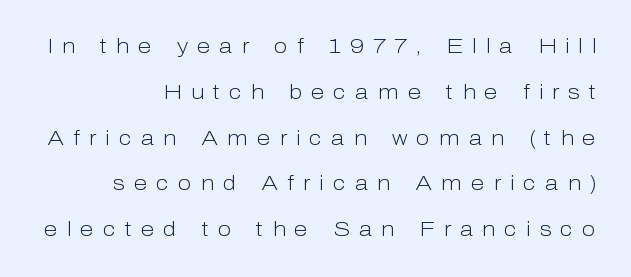
{"italic": "no", "bold": "no", "underline": "no", "align": "right", "line_spacing": "loose", "line_spacing_ratio": 2.29, "letter_spacing": "wide", "letter_spacing_em": 0.45, "glyph_px": 20}
